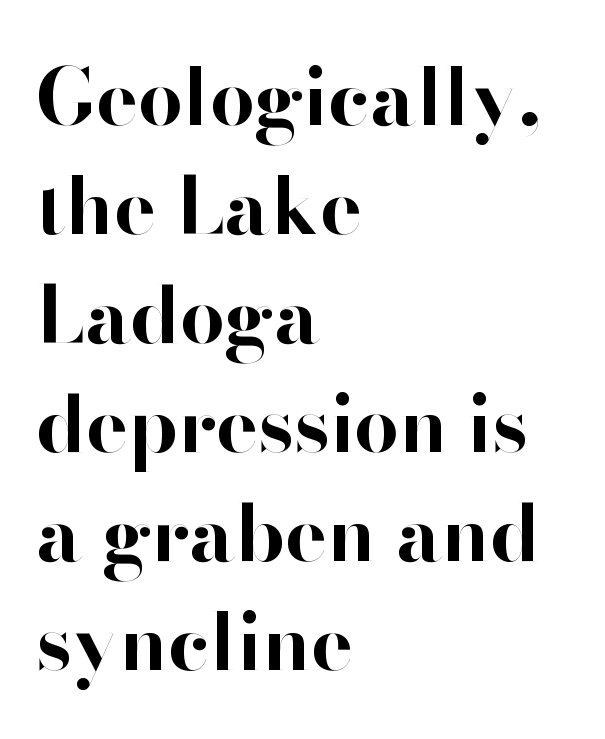
The image shows 79 px bold sans-serif type, upright; set left-aligned, normal line spacing (1.38x), normal letter spacing, not underlined; high stroke contrast and a small x-height.
